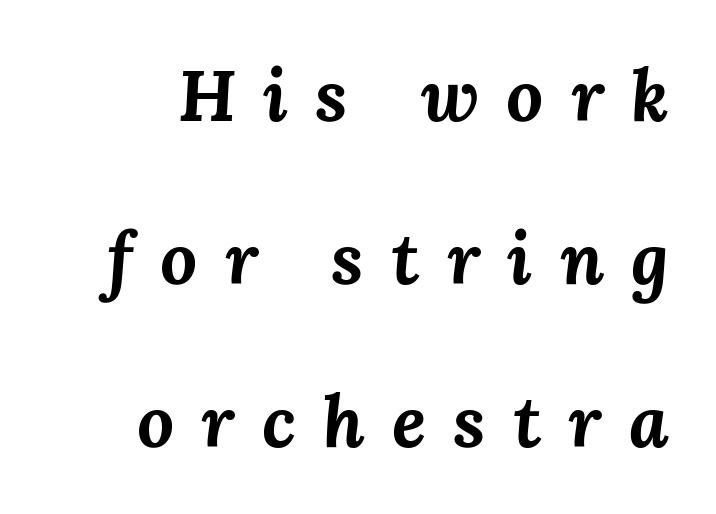
Q: Is the text bold? A: Yes.
Q: Is the text italic (slanted)? A: Yes, it leans right by about 3 degrees.
Q: Is the text underlined? A: No.
Q: Is the spacing between letters normal or unusually wide? A: Unusually wide.
Q: Is the spacing between lines tight, normal or loose? A: Loose.
Q: Width (condensed, normal, or wide)? A: Normal.
Q: Stroke contrast? A: Medium.
Q: x-height? A: Medium.
Q: Monospaced? A: No.
